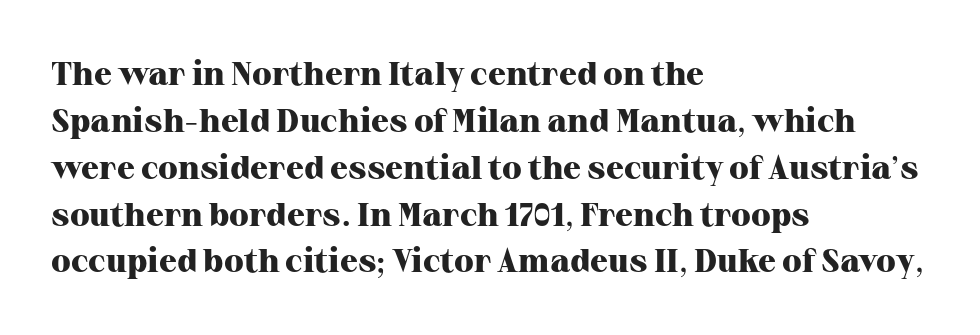
{"serif": "yes", "italic": "no", "bold": "yes", "weight": "heavy", "width": "normal", "stroke_contrast": "high", "x_height": "medium", "monospaced": "no", "underline": "no", "align": "left", "line_spacing": "normal", "line_spacing_ratio": 1.42, "letter_spacing": "normal", "letter_spacing_em": 0.0, "glyph_px": 33}
